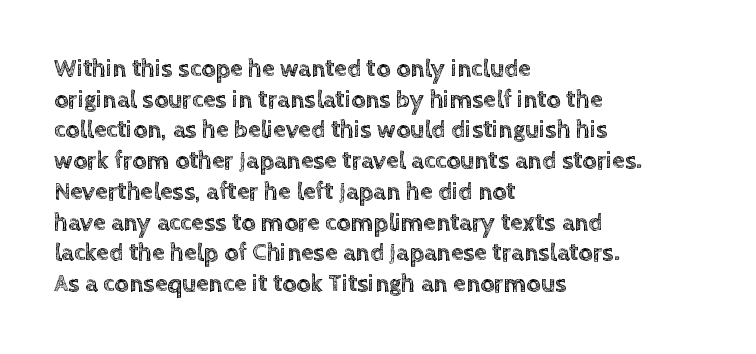
Q: Is the text italic (slanted)? A: No, it is upright.
Q: Is the text underlined? A: No.
Q: How is the paragraph aligned? A: Left-aligned.
Q: Is the spacing between letters normal or unusually wide? A: Normal.
